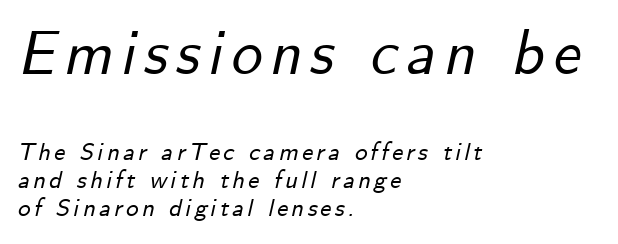
The image shows 62 px text type, italic (leaning right); set left-aligned, tight line spacing (1.13x), not underlined; the first (top) block is 2.48x larger; low stroke contrast and a small x-height.
